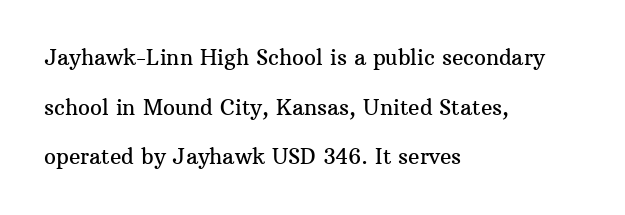
A clean baseline with only descenders dipping below it. The font's upright variant was chosen for this text. The passage shown has conventional tracking throughout. Does the leading feel generous? Absolutely, it's lavish. Notice how the passage keeps a crisp vertical edge on the left only.
